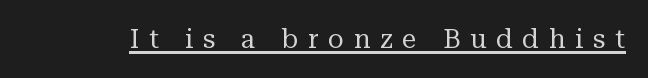
The image shows 26 px text type, upright; set unusually wide letter spacing (+0.38 em), underlined.
